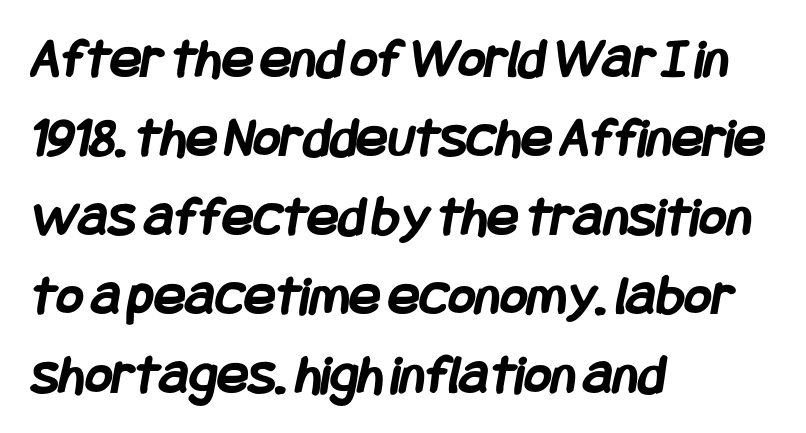
Default kerning and tracking; the words read as compact shapes. A bare baseline throughout the passage. Check where the strokes stop: nothing finishes them off — pure sans. The paragraph shown leans on its left margin. Heavy, bold letterforms. The rows are spaced the way most documents space them.
